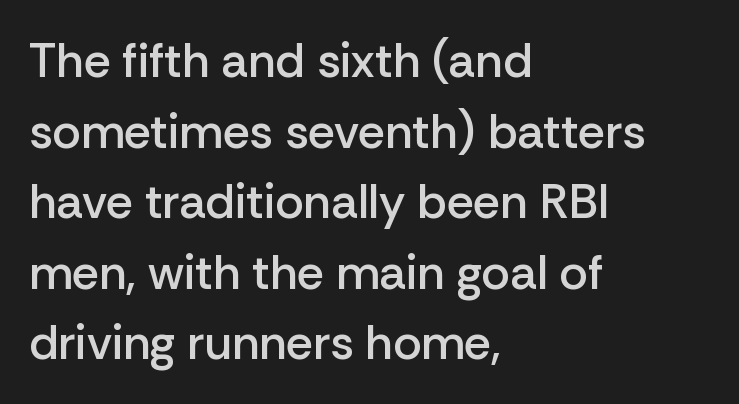
{"serif": "no", "italic": "no", "bold": "semi", "weight": "semibold", "width": "normal", "stroke_contrast": "low", "x_height": "medium", "monospaced": "no", "underline": "no", "align": "left", "line_spacing": "normal", "line_spacing_ratio": 1.47, "letter_spacing": "normal", "letter_spacing_em": 0.0, "glyph_px": 48}
